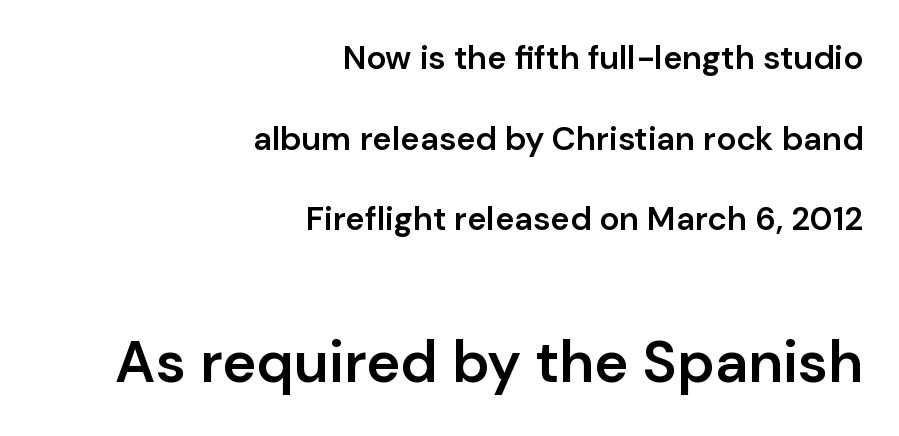
Q: Is the text bold? A: Semi-bold.
Q: Is the text italic (slanted)? A: No, it is upright.
Q: Is the typeface a serif or a sans-serif typeface? A: Sans-serif.
Q: Is the text underlined? A: No.
Q: How is the paragraph aligned? A: Right-aligned.
Q: Is the spacing between letters normal or unusually wide? A: Normal.
Q: Is the spacing between lines tight, normal or loose? A: Loose.
Q: Which block of text is set in a larger size, the first (top) or the second (bottom)? A: The second (bottom) one.
Q: Width (condensed, normal, or wide)? A: Normal.
Q: Stroke contrast? A: Low.
Q: x-height? A: Medium.
Q: Monospaced? A: No.
